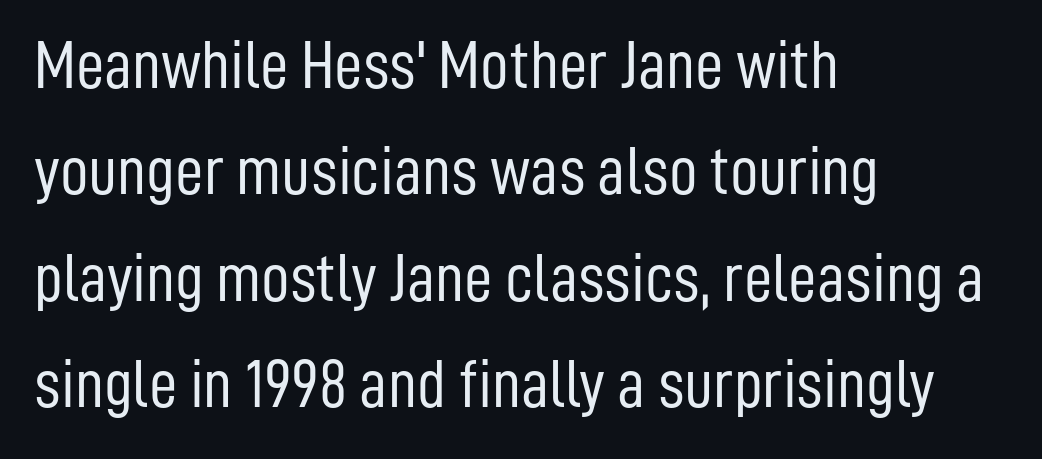
Layout note: lines flush left. A typesetter would call this proportional, since set widths differ per character. I'd call this a sans setting — the letters go barefoot. The rendering uses a moderate line-height, typical for paragraphs. The letterforms sit shoulder to shoulder at normal distance. The letters stand straight up with perfectly vertical stems.
